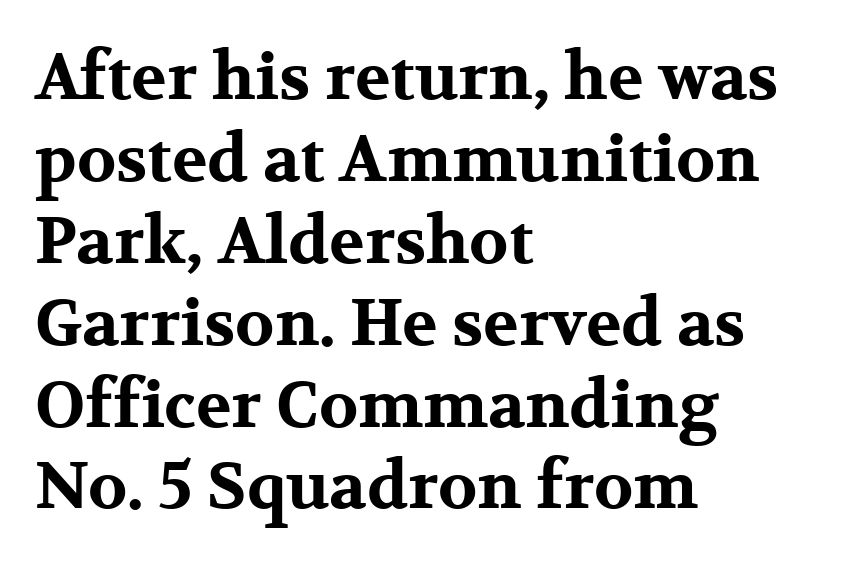
{"serif": "yes", "italic": "no", "bold": "yes", "weight": "bold", "width": "wide", "stroke_contrast": "medium", "x_height": "medium", "monospaced": "no", "underline": "no", "align": "left", "line_spacing": "normal", "line_spacing_ratio": 1.26, "letter_spacing": "normal", "letter_spacing_em": 0.0, "glyph_px": 65}
